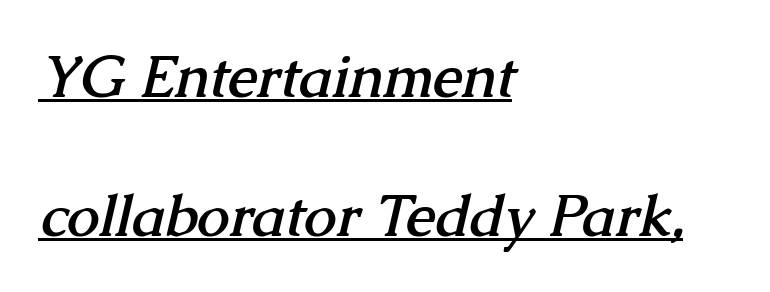
Q: Is the text bold? A: Yes.
Q: Is the typeface a serif or a sans-serif typeface? A: Serif.
Q: Is the text underlined? A: Yes.
Q: How is the paragraph aligned? A: Left-aligned.
Q: Is the spacing between letters normal or unusually wide? A: Normal.
Q: Is the spacing between lines tight, normal or loose? A: Loose.
Q: Width (condensed, normal, or wide)? A: Normal.
Q: Stroke contrast? A: Medium.
Q: x-height? A: Medium.
Q: Monospaced? A: No.
